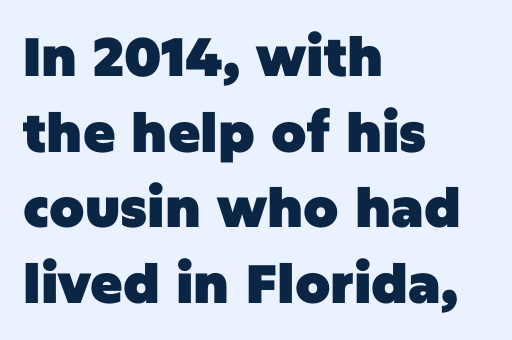
Q: Is the text bold? A: Yes.
Q: Is the text italic (slanted)? A: No, it is upright.
Q: Is the typeface a serif or a sans-serif typeface? A: Sans-serif.
Q: Is the text underlined? A: No.
Q: How is the paragraph aligned? A: Left-aligned.
Q: Is the spacing between letters normal or unusually wide? A: Normal.
Q: Is the spacing between lines tight, normal or loose? A: Normal.
Q: Width (condensed, normal, or wide)? A: Normal.
Q: Stroke contrast? A: Low.
Q: x-height? A: Large.
Q: Monospaced? A: No.
